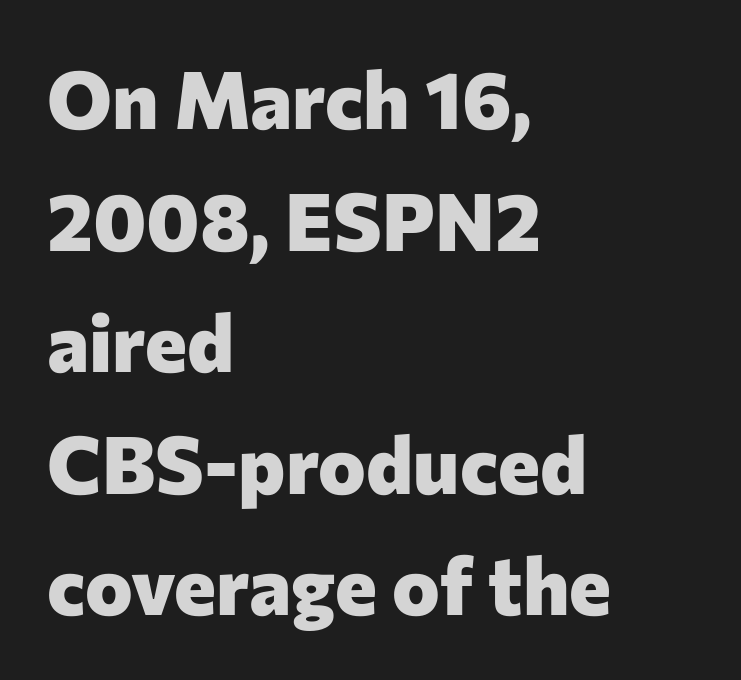
Q: Is the text bold? A: Yes.
Q: Is the text italic (slanted)? A: No, it is upright.
Q: Is the typeface a serif or a sans-serif typeface? A: Sans-serif.
Q: Is the text underlined? A: No.
Q: How is the paragraph aligned? A: Left-aligned.
Q: Is the spacing between letters normal or unusually wide? A: Normal.
Q: Is the spacing between lines tight, normal or loose? A: Normal.
Q: Width (condensed, normal, or wide)? A: Normal.
Q: Stroke contrast? A: Low.
Q: x-height? A: Medium.
Q: Monospaced? A: No.
